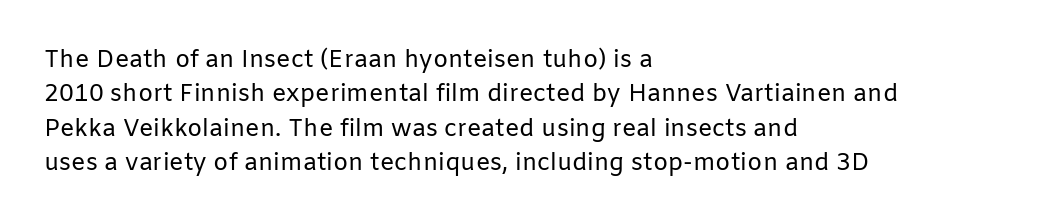
The image shows 24 px text type, upright; set left-aligned, normal line spacing (1.43x), normal letter spacing, not underlined.
